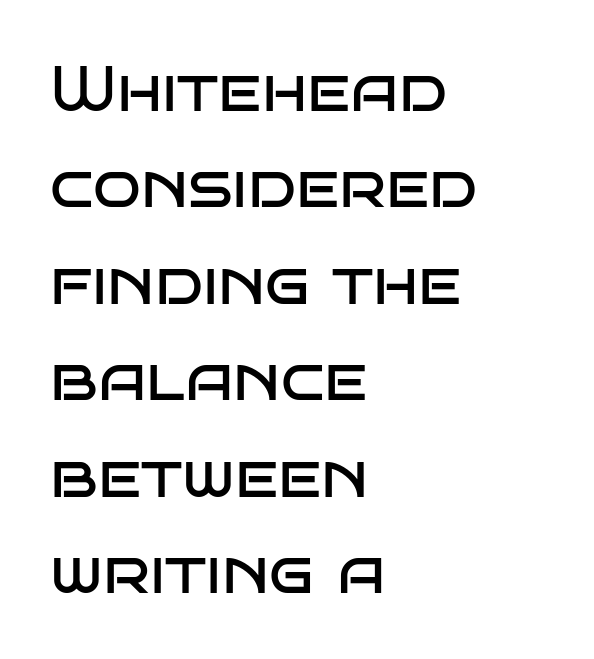
{"serif": "no", "italic": "no", "bold": "no", "weight": "regular", "width": "wide", "stroke_contrast": "low", "x_height": "large", "monospaced": "no", "underline": "no", "align": "left", "line_spacing": "normal", "line_spacing_ratio": 1.53, "letter_spacing": "normal", "letter_spacing_em": 0.0, "glyph_px": 63}
